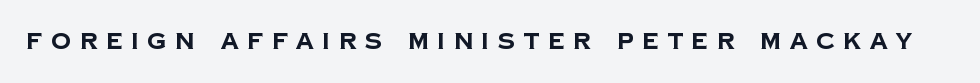
{"bold": "yes", "underline": "no", "letter_spacing": "wide", "letter_spacing_em": 0.4, "glyph_px": 22}
